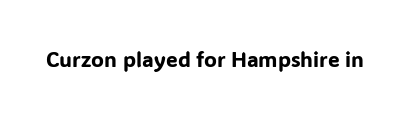
Every character sits straight up, as roman type does. The string is rendered with underlining switched off. Students, note that the glyphs here touch the page at normal intervals.
